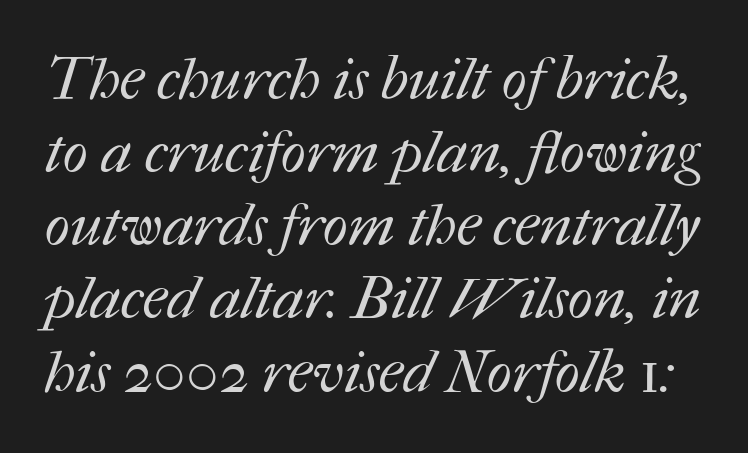
The image shows 59 px regular-weight type; set line spacing 1.24x, normal letter spacing, not underlined; medium stroke contrast and a medium x-height.
